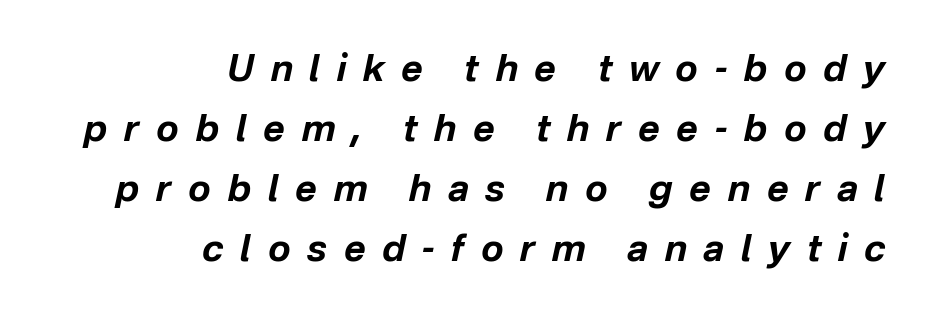
{"italic": "yes", "lean": "right", "slant_degrees": 12, "bold": "yes", "weight": "bold", "width": "normal", "stroke_contrast": "low", "x_height": "medium", "monospaced": "no", "underline": "no", "align": "right", "line_spacing": "normal", "line_spacing_ratio": 1.62, "letter_spacing": "wide", "letter_spacing_em": 0.45, "glyph_px": 37}
